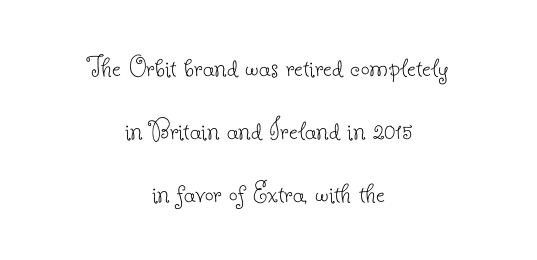
The image shows 31 px thin serif type, upright; set centered, loose line spacing (2.03x), normal letter spacing, not underlined; low stroke contrast and a small x-height.
